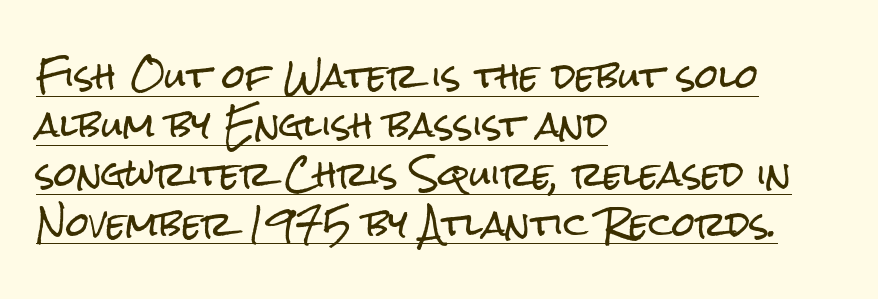
{"serif": "no", "italic": "no", "width": "condensed", "stroke_contrast": "low", "x_height": "medium", "monospaced": "no", "underline": "yes", "align": "left", "line_spacing": "normal", "line_spacing_ratio": 1.49, "letter_spacing": "normal", "letter_spacing_em": 0.0, "glyph_px": 33}
